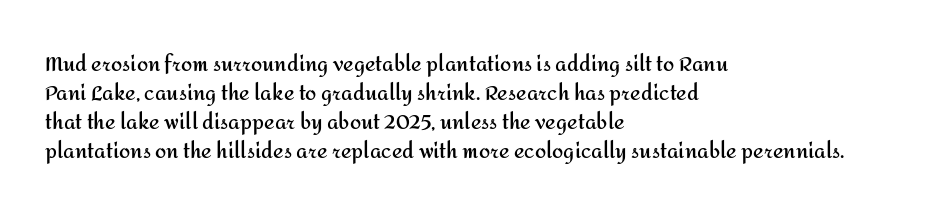
{"italic": "no", "bold": "yes", "underline": "no", "align": "left", "line_spacing": "normal", "line_spacing_ratio": 1.45, "letter_spacing": "normal", "letter_spacing_em": 0.0, "glyph_px": 20}
